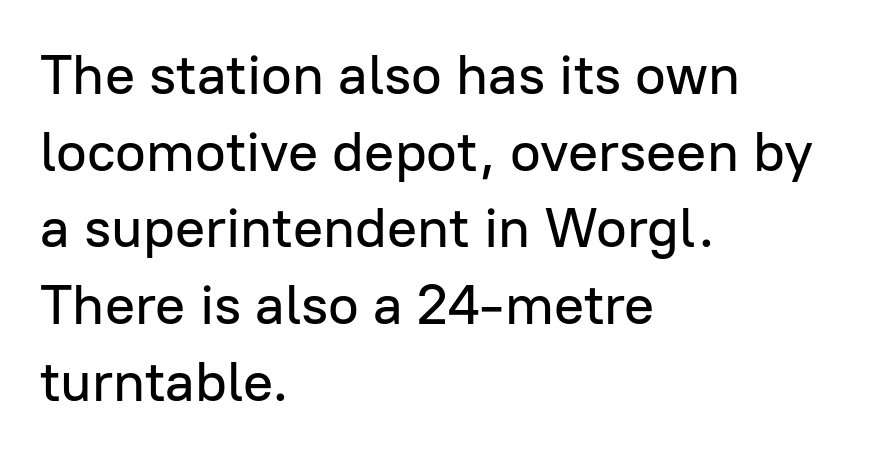
The image shows 56 px sans-serif type, upright; set left-aligned, normal line spacing (1.37x), normal letter spacing, not underlined; low stroke contrast and a medium x-height.
